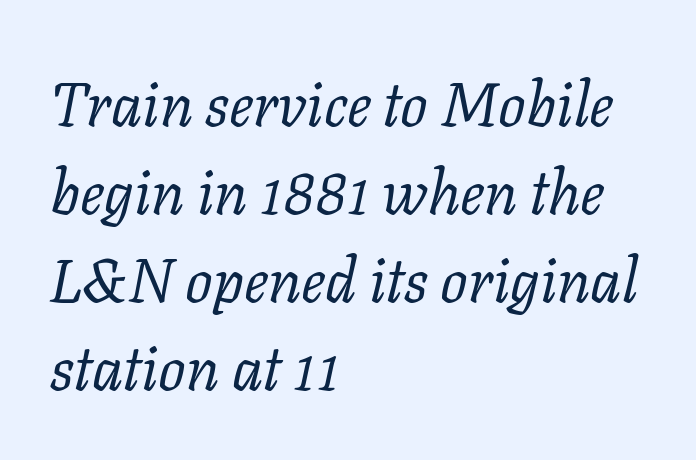
{"serif": "yes", "italic": "yes", "lean": "right", "slant_degrees": 11, "bold": "no", "weight": "regular", "width": "normal", "stroke_contrast": "low", "x_height": "medium", "monospaced": "no", "underline": "no", "align": "left", "line_spacing": "normal", "line_spacing_ratio": 1.44, "letter_spacing": "normal", "letter_spacing_em": 0.0, "glyph_px": 61}
